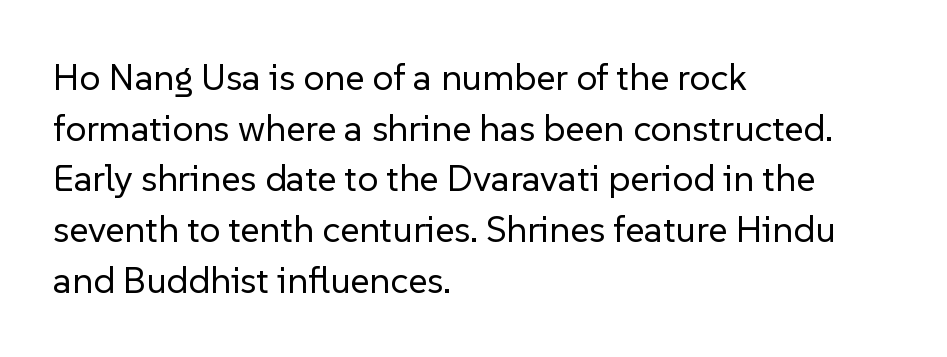
Here the designer chose a conventional face with non-uniform glyph widths. No feet cap the strokes, marking this as sans-serif type. These lines keep a tight, regular rhythm from letter to letter. The area under the type is left untouched. Layout note: lines flush left. The lettering stays uniformly vertical, giving the passage a roman look.
